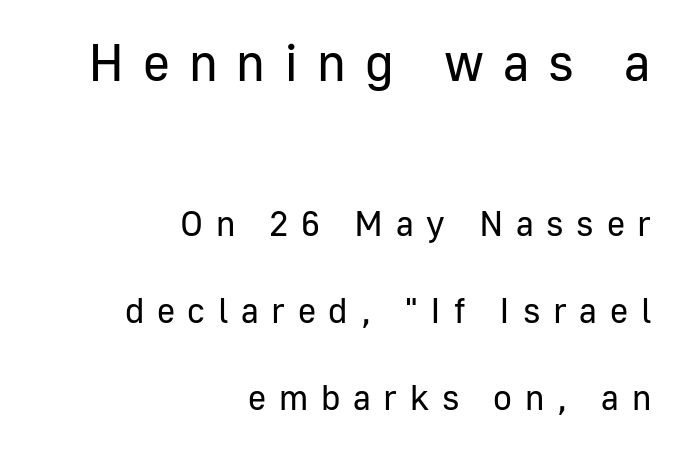
Q: Is the text bold? A: No.
Q: Is the text italic (slanted)? A: No, it is upright.
Q: Is the typeface a serif or a sans-serif typeface? A: Sans-serif.
Q: Is the text underlined? A: No.
Q: How is the paragraph aligned? A: Right-aligned.
Q: Is the spacing between letters normal or unusually wide? A: Unusually wide.
Q: Is the spacing between lines tight, normal or loose? A: Loose.
Q: Which block of text is set in a larger size, the first (top) or the second (bottom)? A: The first (top) one.
Q: Width (condensed, normal, or wide)? A: Normal.
Q: Stroke contrast? A: Low.
Q: x-height? A: Medium.
Q: Monospaced? A: No.
